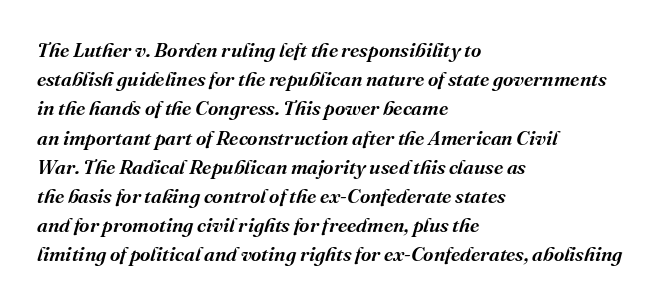
Q: Is the text italic (slanted)? A: Yes, it leans right by about 16 degrees.
Q: Is the text underlined? A: No.
Q: How is the paragraph aligned? A: Left-aligned.
Q: Is the spacing between letters normal or unusually wide? A: Normal.
Q: Is the spacing between lines tight, normal or loose? A: Normal.
